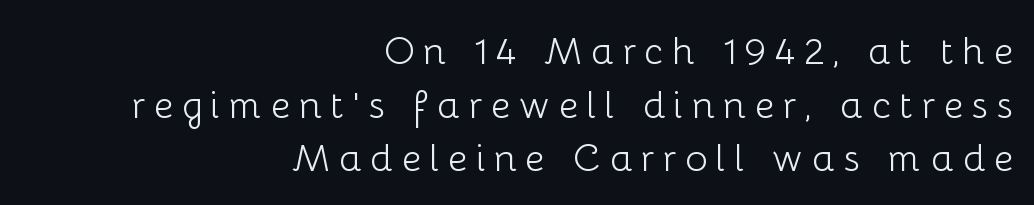
Q: Is the text bold? A: No.
Q: Is the text italic (slanted)? A: No, it is upright.
Q: Is the typeface a serif or a sans-serif typeface? A: Sans-serif.
Q: Is the text underlined? A: No.
Q: How is the paragraph aligned? A: Right-aligned.
Q: Is the spacing between letters normal or unusually wide? A: Unusually wide.
Q: Is the spacing between lines tight, normal or loose? A: Normal.
Q: Width (condensed, normal, or wide)? A: Normal.
Q: Stroke contrast? A: Low.
Q: x-height? A: Medium.
Q: Monospaced? A: No.
